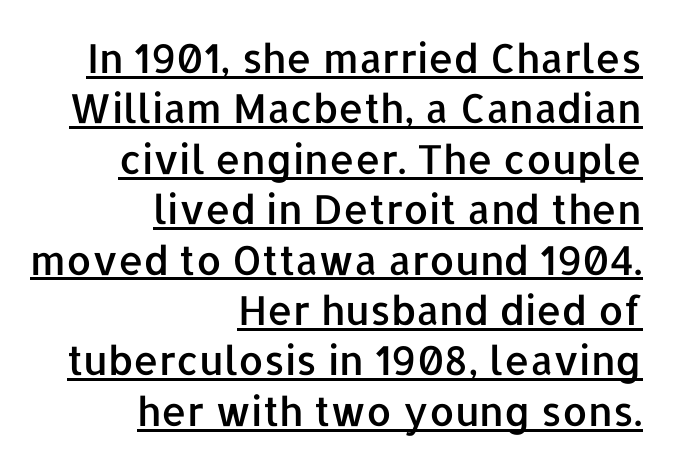
Q: Is the text italic (slanted)? A: No, it is upright.
Q: Is the typeface a serif or a sans-serif typeface? A: Sans-serif.
Q: Is the text underlined? A: Yes.
Q: How is the paragraph aligned? A: Right-aligned.
Q: Is the spacing between letters normal or unusually wide? A: Normal.
Q: Is the spacing between lines tight, normal or loose? A: Normal.
Q: Width (condensed, normal, or wide)? A: Normal.
Q: Stroke contrast? A: Low.
Q: x-height? A: Medium.
Q: Monospaced? A: No.
